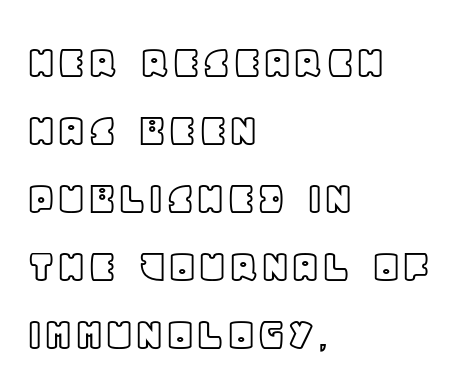
The image shows 49 px text type, upright; set left-aligned, normal line spacing (1.39x), normal letter spacing, not underlined; a large x-height.
